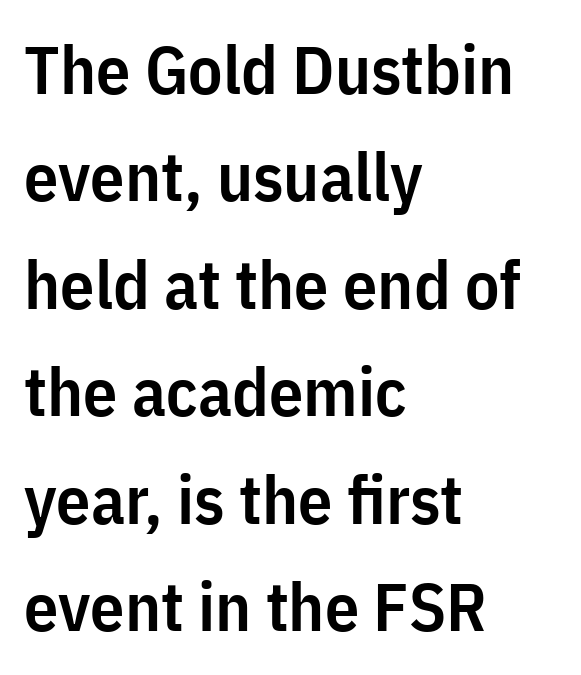
Short and long lines alike share a common starting point at left. Beneath every word, the page is bare. Think of a printed novel: that variable character pitch is what you see here. This sample uses an upright cut, with every glyph sitting square on the baseline. The rendering keeps characters at their native spacing. Stems and bowls a touch heavier than normal — semibold.
